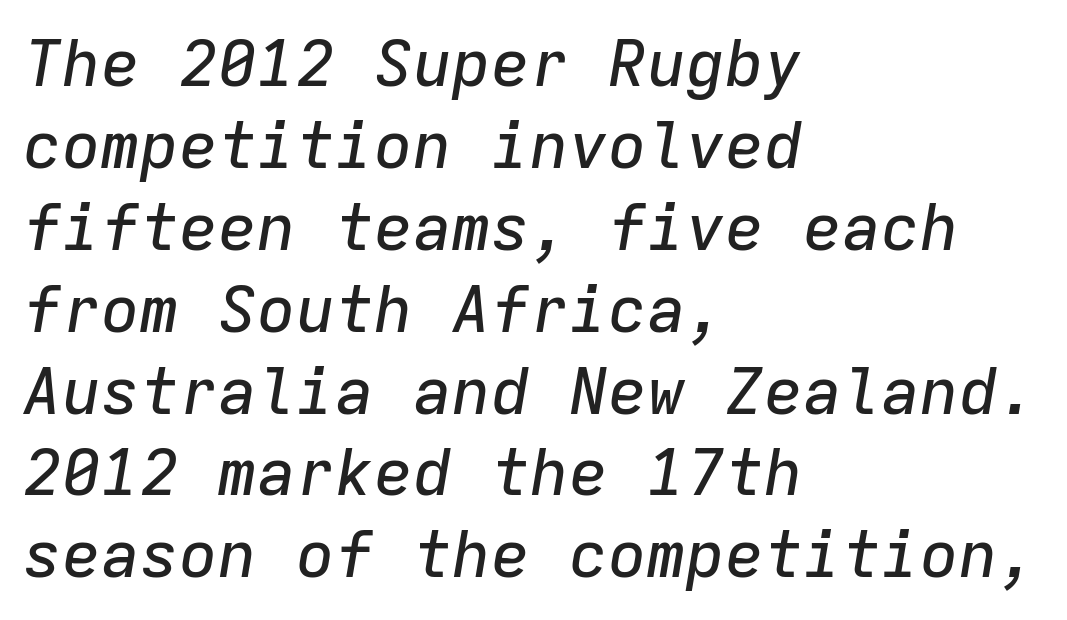
{"italic": "yes", "lean": "right", "slant_degrees": 9, "width": "normal", "stroke_contrast": "low", "x_height": "medium", "monospaced": "yes", "underline": "no", "align": "left", "line_spacing": "normal", "line_spacing_ratio": 1.26, "letter_spacing": "normal", "letter_spacing_em": 0.0, "glyph_px": 65}
